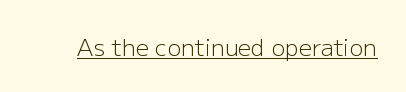
{"italic": "no", "bold": "no", "underline": "yes", "letter_spacing": "normal", "letter_spacing_em": 0.0, "glyph_px": 23}
